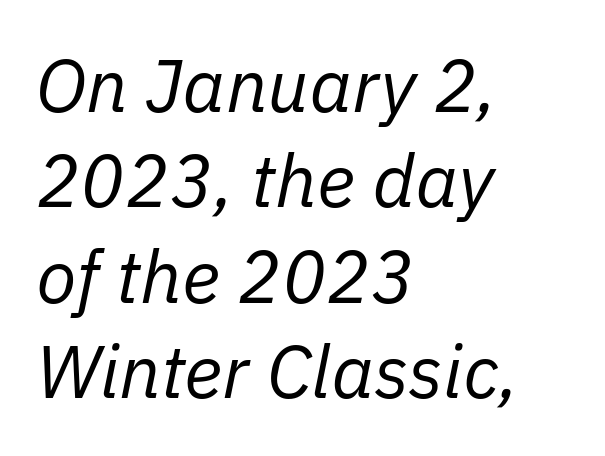
Q: Is the text bold? A: No.
Q: Is the text italic (slanted)? A: Yes, it leans right by about 11 degrees.
Q: Is the text underlined? A: No.
Q: How is the paragraph aligned? A: Left-aligned.
Q: Is the spacing between letters normal or unusually wide? A: Normal.
Q: Is the spacing between lines tight, normal or loose? A: Normal.
Q: Width (condensed, normal, or wide)? A: Normal.
Q: Stroke contrast? A: Low.
Q: x-height? A: Medium.
Q: Monospaced? A: No.
